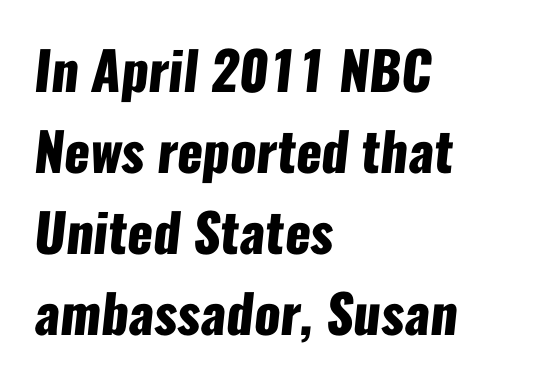
Q: Is the text bold? A: Yes.
Q: Is the typeface a serif or a sans-serif typeface? A: Sans-serif.
Q: Is the text underlined? A: No.
Q: How is the paragraph aligned? A: Left-aligned.
Q: Is the spacing between letters normal or unusually wide? A: Normal.
Q: Is the spacing between lines tight, normal or loose? A: Normal.
Q: Width (condensed, normal, or wide)? A: Condensed.
Q: Stroke contrast? A: Low.
Q: x-height? A: Medium.
Q: Monospaced? A: No.
